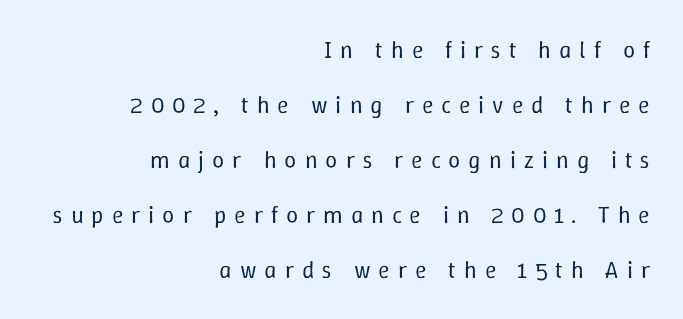
Substantial extra tracking has been applied to these lines. Loosely led — the rows are spread out. Nobody drew a line under any word here. Caption: face not bold, strokes unweighted.
